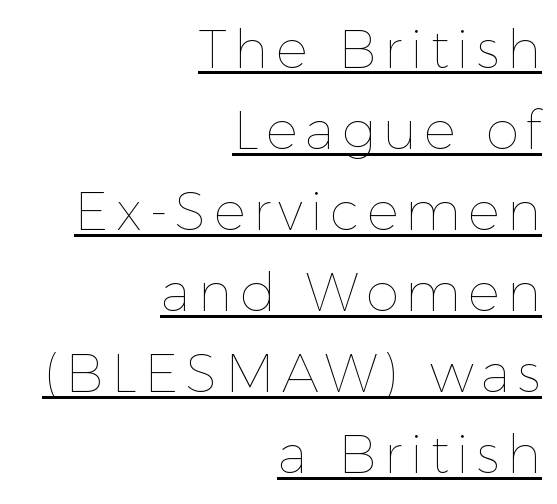
Characters remain perfectly vertical along every line. These lines stack with their right ends in a neat column. Weight: regular or lighter. Do the characters align in a grid? No, the font is proportional. Baseline-to-baseline distance is the conventional proportion of letter height.
